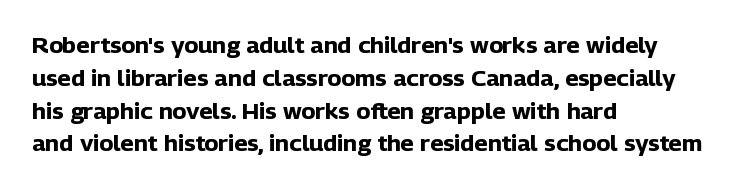
The image shows 21 px bold type, upright; set left-aligned, normal line spacing (1.56x), normal letter spacing, not underlined.
